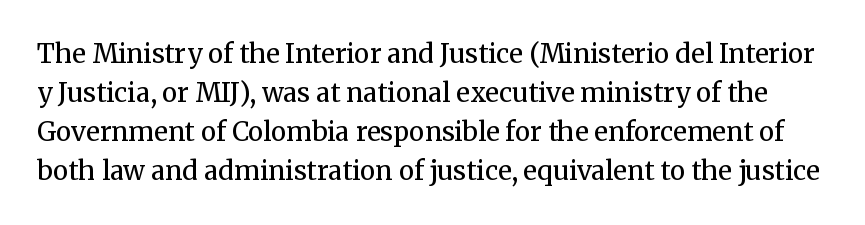
{"italic": "no", "bold": "no", "underline": "no", "line_spacing": "normal", "line_spacing_ratio": 1.5, "letter_spacing": "normal", "letter_spacing_em": 0.0, "glyph_px": 26}
